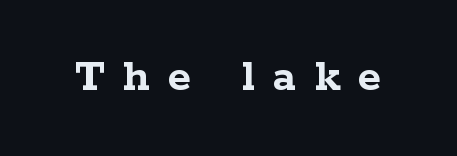
Q: Is the text bold? A: Yes.
Q: Is the text italic (slanted)? A: No, it is upright.
Q: Is the typeface a serif or a sans-serif typeface? A: Serif.
Q: Is the text underlined? A: No.
Q: Is the spacing between letters normal or unusually wide? A: Unusually wide.
Q: Width (condensed, normal, or wide)? A: Wide.
Q: Stroke contrast? A: Low.
Q: x-height? A: Medium.
Q: Monospaced? A: No.
